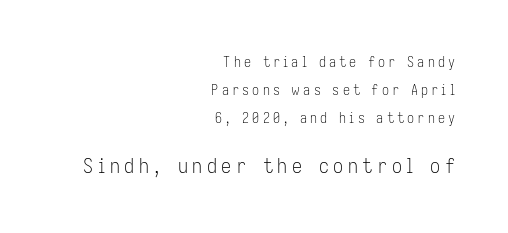
The emphasis by scale lands on block number two, below. This is not heavy type; no bold has been used. Honestly, there is no underline to notice here at all. How are the letters spaced? Widely, with obvious added tracking. Nope, not italic — everything's standing straight. This sample is right-justified, so line beginnings fall wherever the words allow.
